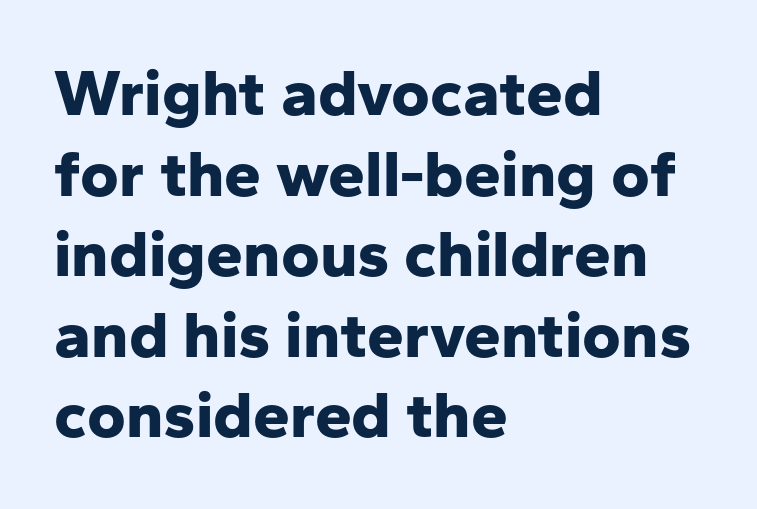
Rendered with straight, roman letterforms. Nobody touched the tracking dial on this one. To sum up the face: it is a sans, with no serifs. The compositor pushed each line to the left boundary. This sample has the flowing, uneven cadence of proportional lettering. How heavy is the stroke? Heavy — this is a bold.
